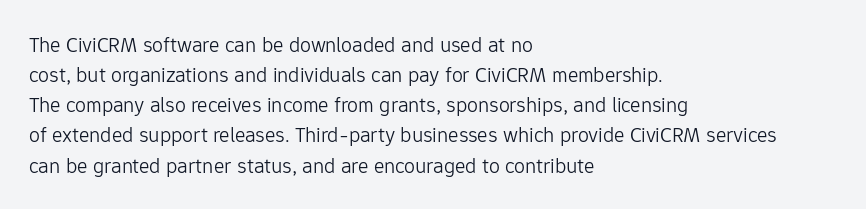
Q: Is the text bold? A: No.
Q: Is the text italic (slanted)? A: No, it is upright.
Q: Is the text underlined? A: No.
Q: How is the paragraph aligned? A: Left-aligned.
Q: Is the spacing between letters normal or unusually wide? A: Normal.
Q: Is the spacing between lines tight, normal or loose? A: Normal.
